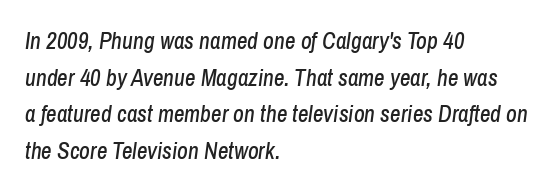
The image shows 23 px text type, italic (leaning right); set left-aligned, normal line spacing (1.59x), normal letter spacing, not underlined.
